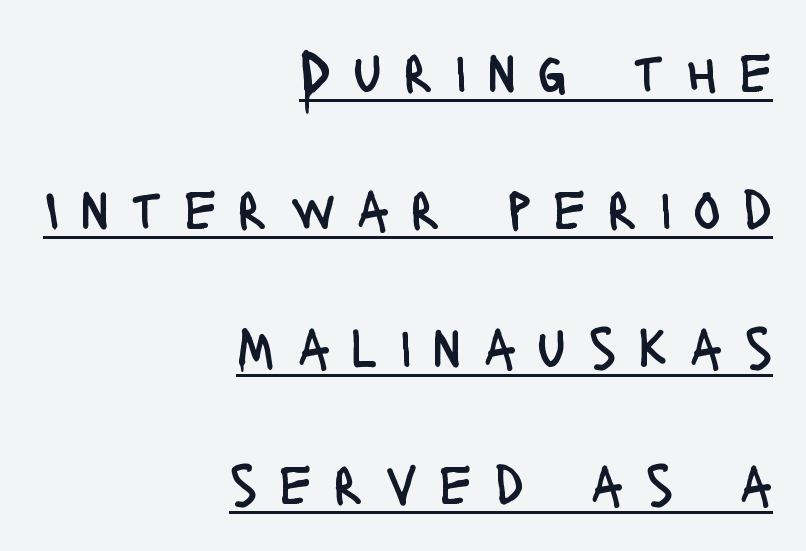
Q: Is the text bold? A: No.
Q: Is the text italic (slanted)? A: No, it is upright.
Q: Is the typeface a serif or a sans-serif typeface? A: Sans-serif.
Q: Is the text underlined? A: Yes.
Q: How is the paragraph aligned? A: Right-aligned.
Q: Is the spacing between letters normal or unusually wide? A: Unusually wide.
Q: Is the spacing between lines tight, normal or loose? A: Loose.
Q: Width (condensed, normal, or wide)? A: Condensed.
Q: Stroke contrast? A: Low.
Q: x-height? A: Large.
Q: Monospaced? A: No.
